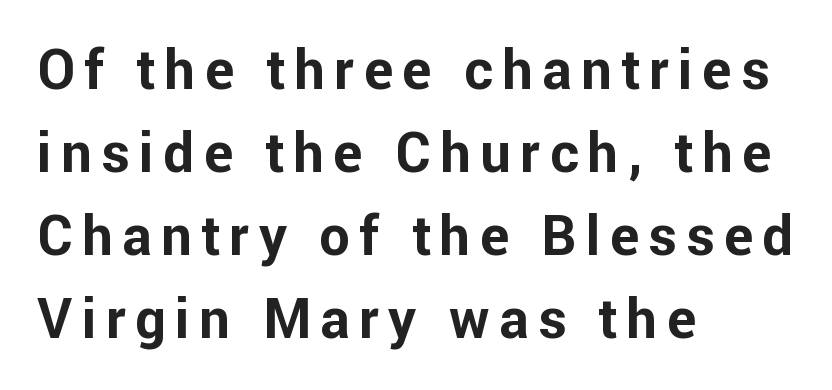
The image shows 55 px bold sans-serif type, upright; set left-aligned, normal line spacing (1.51x), not underlined; low stroke contrast and a medium x-height.
